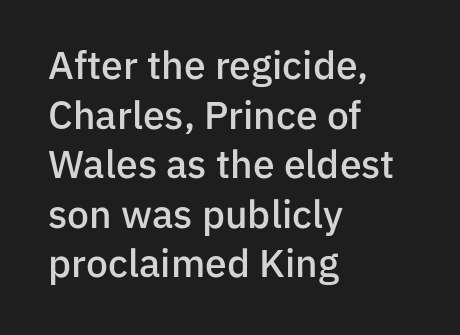
Q: Is the text bold? A: Semi-bold.
Q: Is the text italic (slanted)? A: No, it is upright.
Q: Is the typeface a serif or a sans-serif typeface? A: Sans-serif.
Q: Is the text underlined? A: No.
Q: How is the paragraph aligned? A: Left-aligned.
Q: Is the spacing between letters normal or unusually wide? A: Normal.
Q: Is the spacing between lines tight, normal or loose? A: Normal.
Q: Width (condensed, normal, or wide)? A: Normal.
Q: Stroke contrast? A: Low.
Q: x-height? A: Medium.
Q: Monospaced? A: No.
